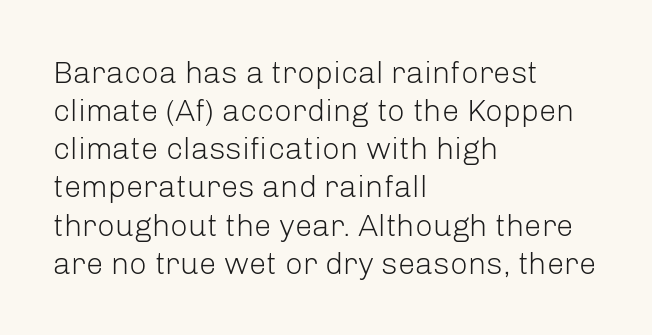
The strokes are not fattened; the text isn't bold. Inter-character spacing is left at the font's built-in metrics. The axis of the letterforms is exactly vertical. The passage shown is typeset with a sans-serif family.
